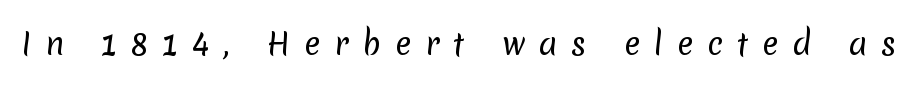
Q: Is the text bold? A: No.
Q: Is the typeface a serif or a sans-serif typeface? A: Sans-serif.
Q: Is the text underlined? A: No.
Q: Is the spacing between letters normal or unusually wide? A: Unusually wide.
Q: Width (condensed, normal, or wide)? A: Normal.
Q: Stroke contrast? A: Low.
Q: x-height? A: Medium.
Q: Monospaced? A: No.
